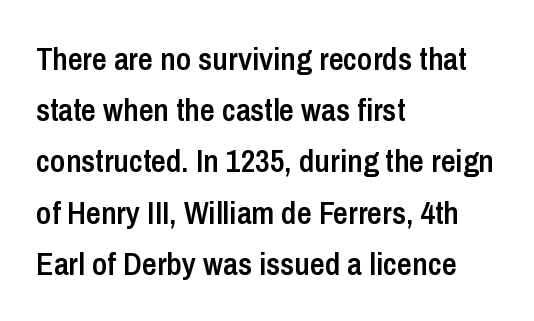
Examine the stroke ends and you'll find no serifs. Where is the straight margin? On the left. Honestly, there is no underline to notice here at all. Character widths vary here, with narrow letters taking less room than wide ones. Summary of weight: moderately heavy, a semibold. A normal amount of white space separates one row of letters from the next.
